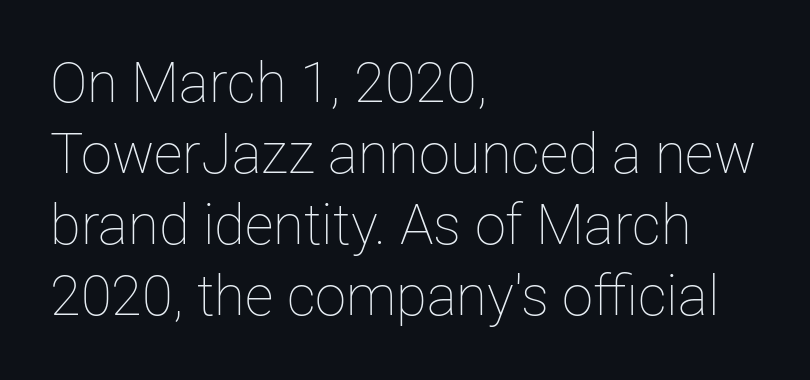
Q: Is the text bold? A: No.
Q: Is the text italic (slanted)? A: No, it is upright.
Q: Is the text underlined? A: No.
Q: How is the paragraph aligned? A: Left-aligned.
Q: Is the spacing between letters normal or unusually wide? A: Normal.
Q: Is the spacing between lines tight, normal or loose? A: Normal.
Q: Width (condensed, normal, or wide)? A: Normal.
Q: Stroke contrast? A: Low.
Q: x-height? A: Medium.
Q: Monospaced? A: No.
